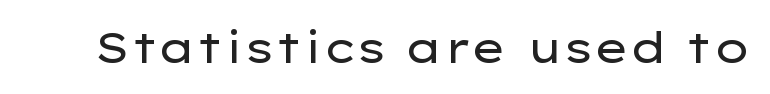
{"serif": "no", "italic": "no", "bold": "no", "weight": "regular", "width": "wide", "stroke_contrast": "low", "x_height": "medium", "monospaced": "no", "underline": "no", "letter_spacing": "normal", "letter_spacing_em": 0.0, "glyph_px": 43}
